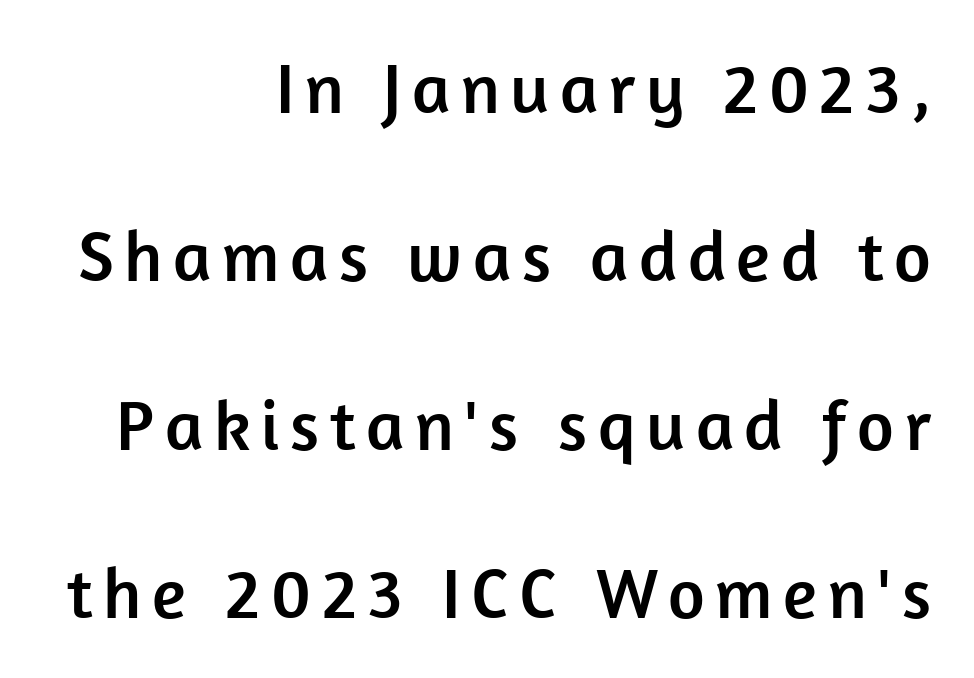
The paragraph has a hard right edge and a soft left edge. Classification — sans serif. Note the varied advance widths — an 'i' is clearly narrower than an 'm'. Line spacing here is loose. Unlike italic type, these characters show no tilt at all. Lines of text with bare space underneath.
